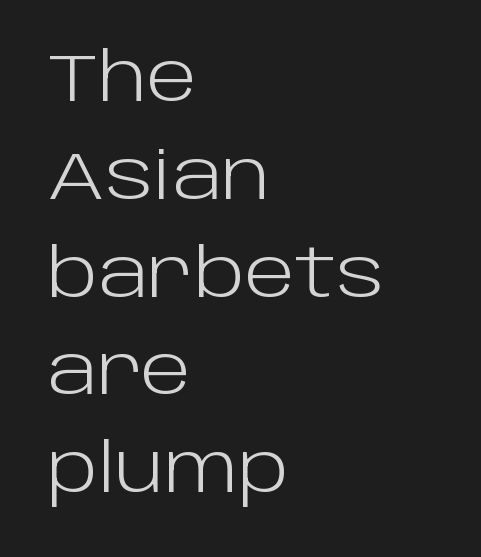
Descender tails drop into unmarked territory. Heft: none added — not bold. Compared with a centered layout, this one pins lines to the left instead. Baseline-to-baseline distance is the conventional proportion of letter height.
